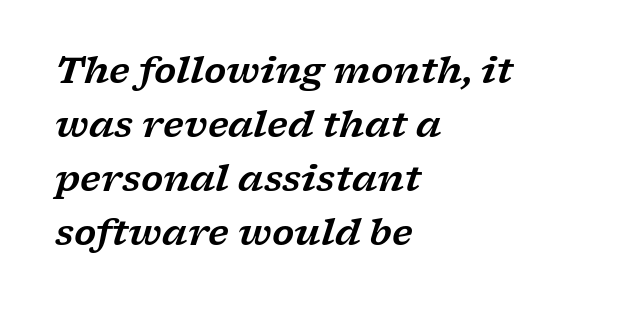
How would I describe the line gaps? Plain and ordinary. The passage is arranged the way most books set body copy — flush left. A typesetter would call this zero additional tracking. The letters advance in unequal steps, a hallmark of proportional type.
